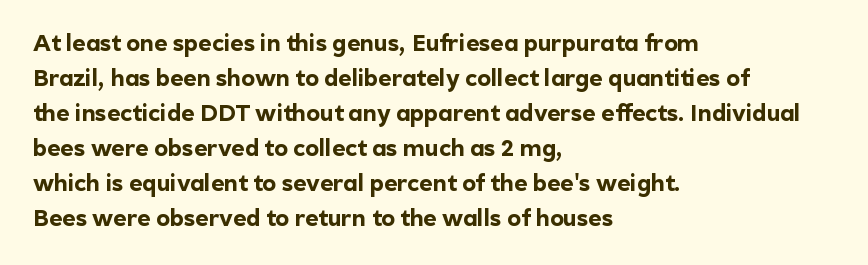
A normal amount of white space separates one row of letters from the next. The lines in this sample share a left origin and differ only in where they stop. Characters follow at the spacing the type designer built in. In terms of weight, the rendering is a true, heavy bold.
